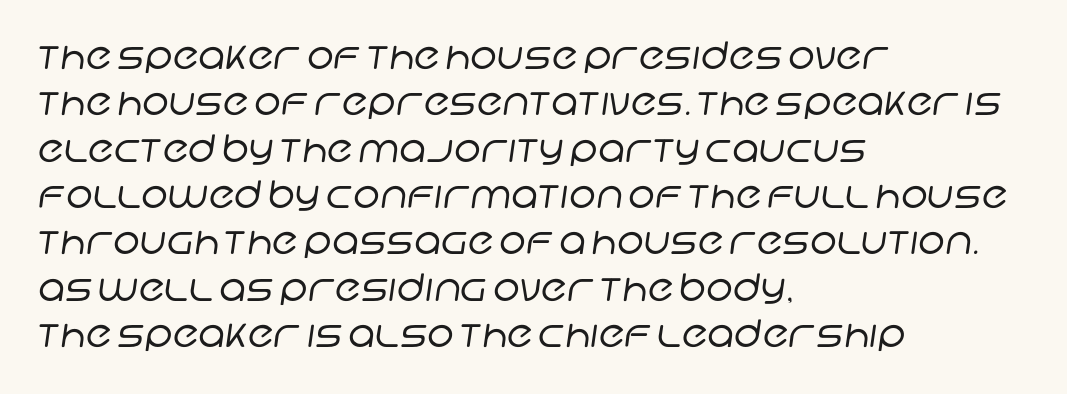
Q: Is the text bold? A: No.
Q: Is the typeface a serif or a sans-serif typeface? A: Sans-serif.
Q: Is the text underlined? A: No.
Q: How is the paragraph aligned? A: Left-aligned.
Q: Is the spacing between letters normal or unusually wide? A: Normal.
Q: Width (condensed, normal, or wide)? A: Normal.
Q: Stroke contrast? A: Low.
Q: x-height? A: Large.
Q: Monospaced? A: No.
